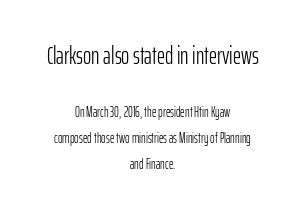
{"italic": "no", "bold": "no", "underline": "no", "align": "center", "line_spacing_ratio": 1.85, "letter_spacing": "normal", "letter_spacing_em": 0.0, "larger_block": "first", "size_ratio": 1.79, "glyph_px": 25}
